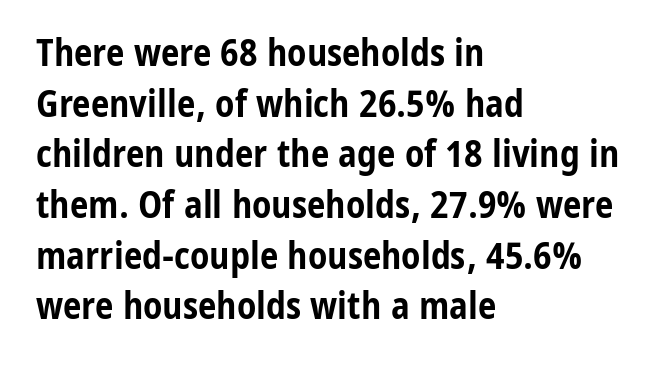
The image shows 37 px bold, condensed sans-serif type, upright; set left-aligned, normal line spacing (1.37x), normal letter spacing, not underlined; low stroke contrast and a medium x-height.
